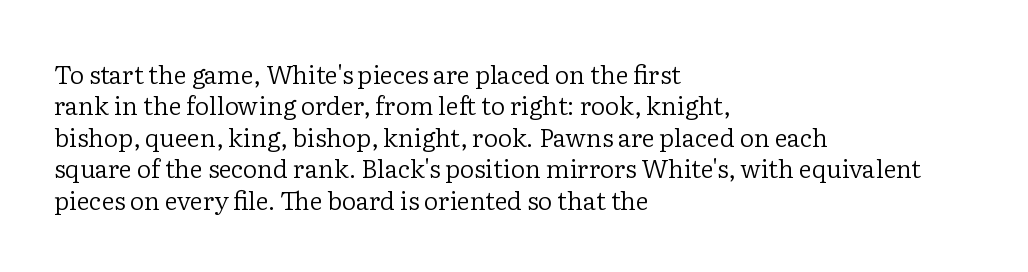
Q: Is the text bold? A: No.
Q: Is the text italic (slanted)? A: No, it is upright.
Q: Is the text underlined? A: No.
Q: How is the paragraph aligned? A: Left-aligned.
Q: Is the spacing between letters normal or unusually wide? A: Normal.
Q: Is the spacing between lines tight, normal or loose? A: Normal.
